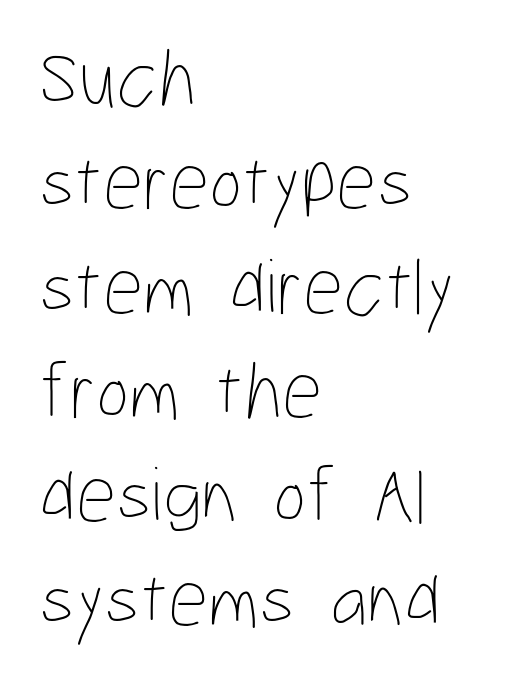
The image shows 79 px thin, condensed type, upright; set left-aligned, normal line spacing (1.32x), normal letter spacing, not underlined; low stroke contrast and a medium x-height.
